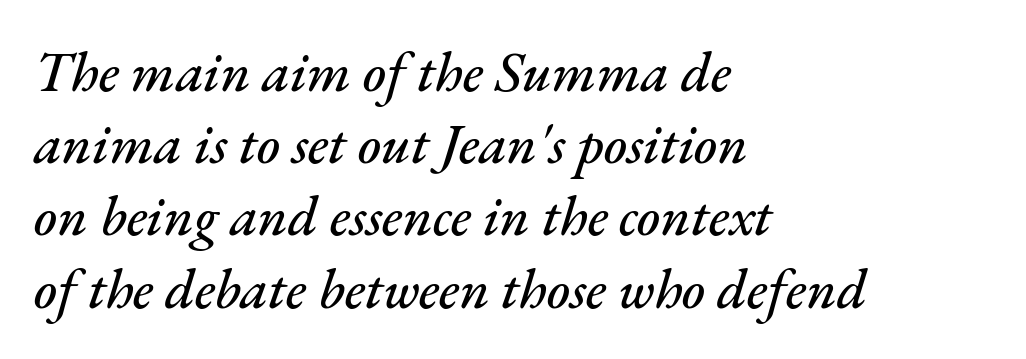
Vertical spacing — default. Inter-character spacing is left at the font's built-in metrics. A classic flush-left, rag-right setting is used for this passage. Letters rest on an invisible, unmarked baseline.
